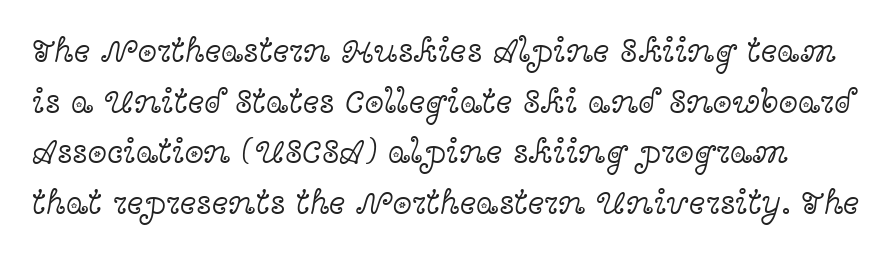
Q: Is the text bold? A: No.
Q: Is the text italic (slanted)? A: Yes.
Q: Is the typeface a serif or a sans-serif typeface? A: Serif.
Q: Is the text underlined? A: No.
Q: Is the spacing between letters normal or unusually wide? A: Normal.
Q: Is the spacing between lines tight, normal or loose? A: Normal.
Q: Width (condensed, normal, or wide)? A: Wide.
Q: x-height? A: Medium.
Q: Monospaced? A: No.
